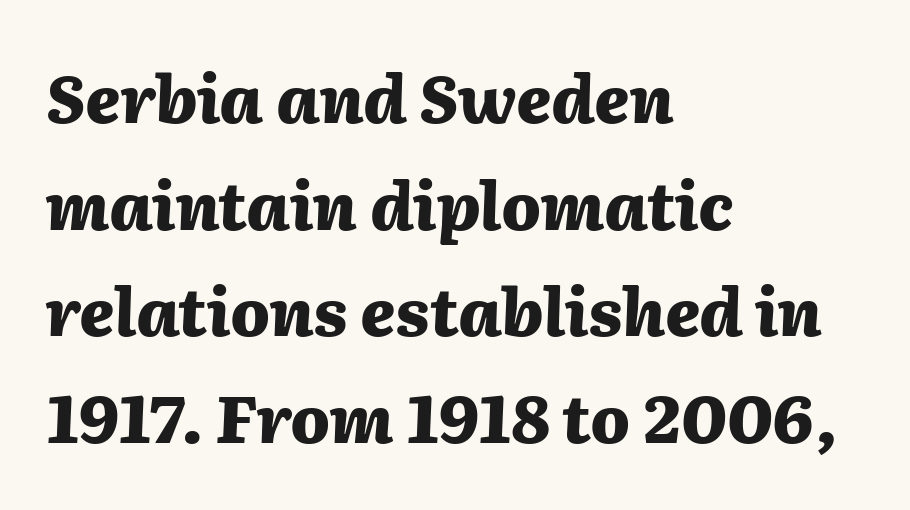
Q: Is the text bold? A: Yes.
Q: Is the text italic (slanted)? A: Yes, it leans right by about 2 degrees.
Q: Is the text underlined? A: No.
Q: How is the paragraph aligned? A: Left-aligned.
Q: Is the spacing between letters normal or unusually wide? A: Normal.
Q: Is the spacing between lines tight, normal or loose? A: Normal.
Q: Width (condensed, normal, or wide)? A: Normal.
Q: Stroke contrast? A: Medium.
Q: x-height? A: Medium.
Q: Monospaced? A: No.
